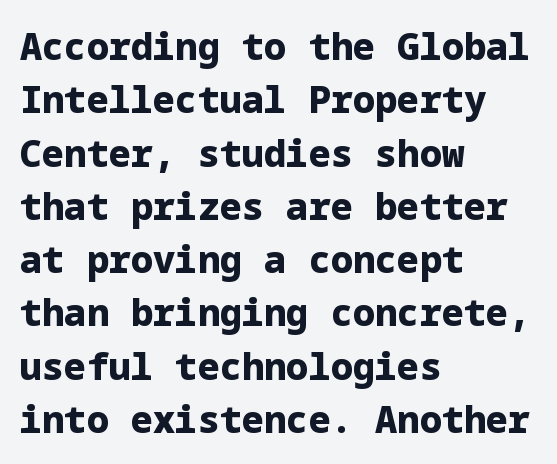
{"serif": "no", "italic": "no", "bold": "yes", "weight": "heavy", "width": "normal", "stroke_contrast": "low", "x_height": "medium", "underline": "no", "align": "left", "line_spacing": "normal", "line_spacing_ratio": 1.44, "letter_spacing": "normal", "letter_spacing_em": 0.0, "glyph_px": 37}
